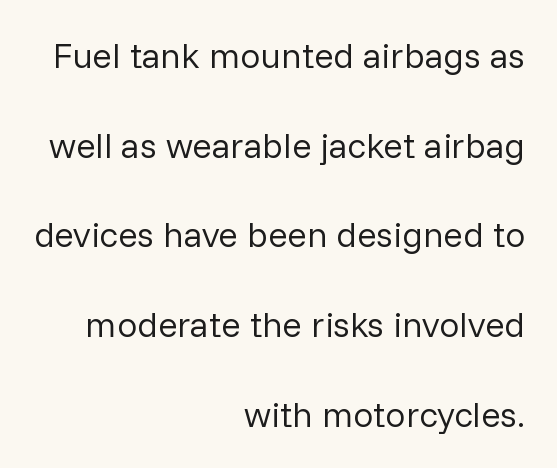
{"serif": "no", "italic": "no", "bold": "no", "weight": "regular", "width": "normal", "stroke_contrast": "low", "x_height": "medium", "monospaced": "no", "underline": "no", "align": "right", "line_spacing": "loose", "line_spacing_ratio": 2.49, "letter_spacing": "normal", "letter_spacing_em": 0.0, "glyph_px": 36}
